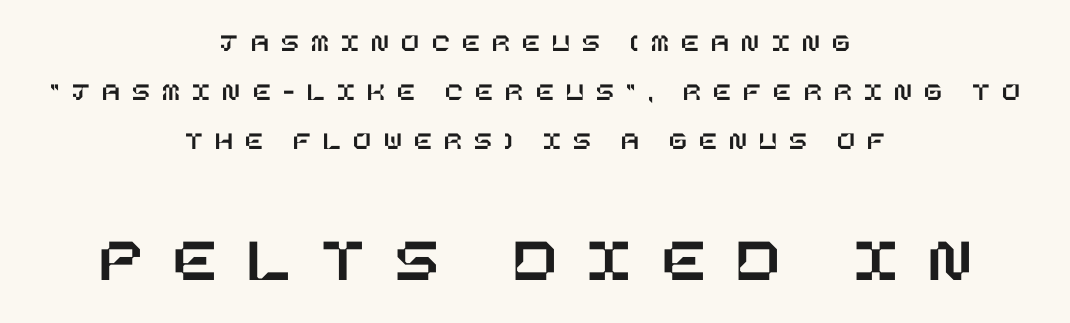
The image shows 64 px text type, upright; set centered, line spacing 1.88x, unusually wide letter spacing (+0.48 em), not underlined; the second (bottom) block is 2.46x larger; low stroke contrast and a large x-height.
